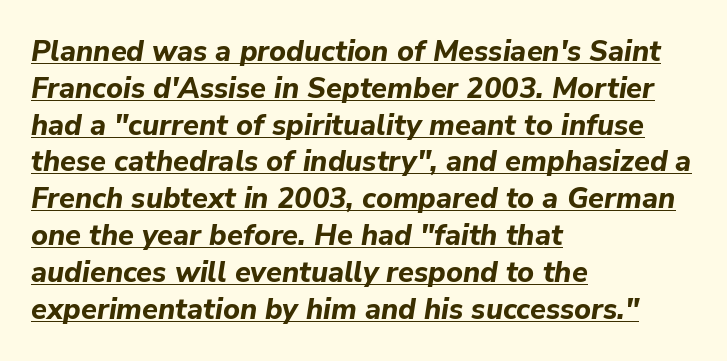
The image shows 29 px bold type, italic (leaning right); set left-aligned, normal line spacing (1.27x), normal letter spacing, underlined; low stroke contrast and a medium x-height.
